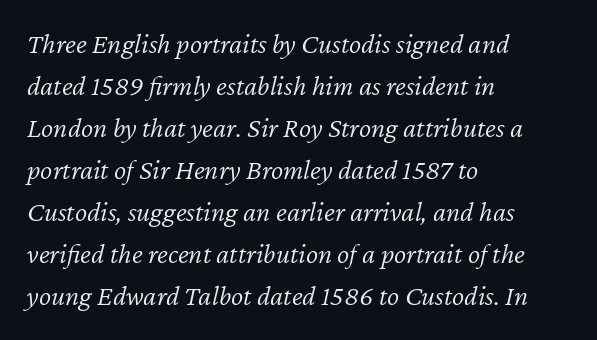
The image shows 29 px light type, italic (leaning right); set left-aligned, normal line spacing (1.45x), normal letter spacing, not underlined; low stroke contrast and a medium x-height.
